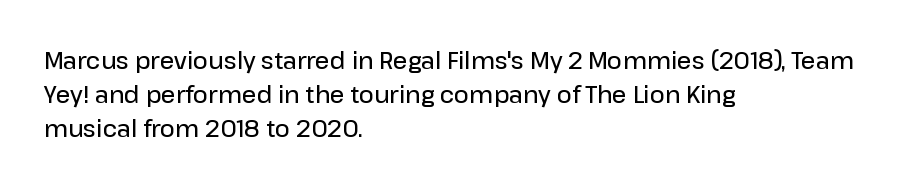
The type is set solid horizontally, with unmodified tracking. Letters rest on an invisible, unmarked baseline. The lettering holds an erect, upright posture throughout. Typeset ragged right — the left edge is the straight one. The block of text has a typical density, with ordinary space between rows.
